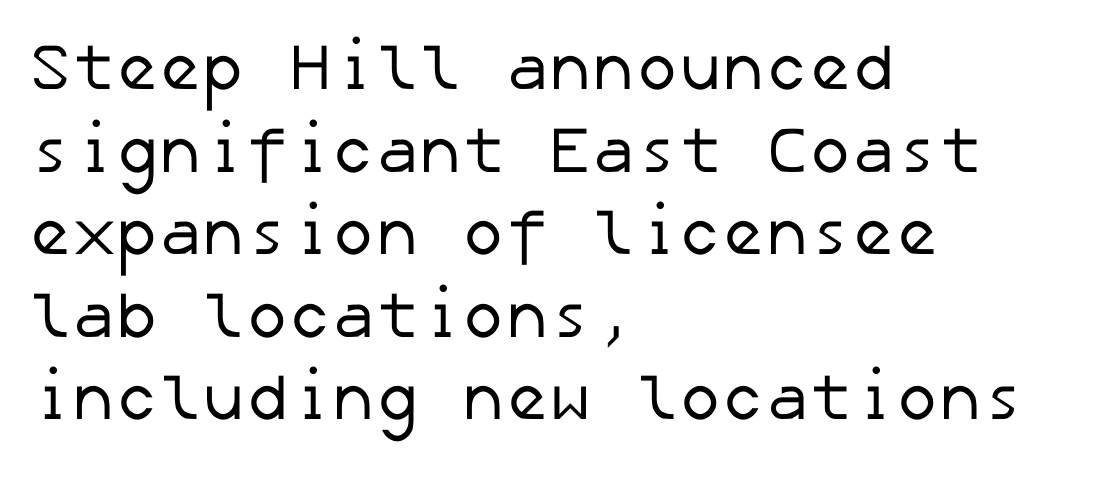
The letters look calm and open, with moderate or lighter stems. Regarding leading, the lines here are spaced in the standard way. Reading down the block, your eye returns to a fixed left position each line. Is this a sans? Yes — the strokes have no serifs.
